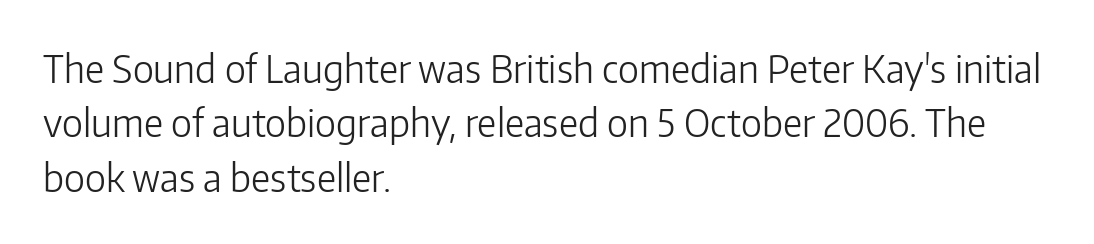
{"serif": "no", "italic": "no", "bold": "no", "weight": "light", "width": "normal", "stroke_contrast": "low", "x_height": "medium", "monospaced": "no", "underline": "no", "align": "left", "line_spacing": "normal", "line_spacing_ratio": 1.43, "letter_spacing": "normal", "letter_spacing_em": 0.0, "glyph_px": 38}
